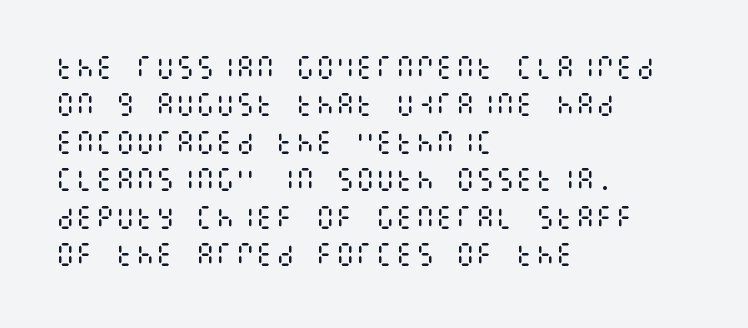
In CSS terms this would be text-align: left. Descenders are the only things crossing below the line. One glance says typical: line gaps are just what's usual. This is the regular roman posture of the typeface.
